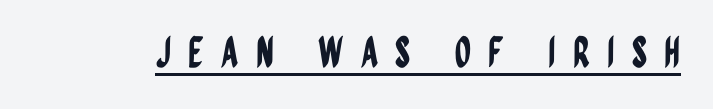
The image shows 42 px condensed sans-serif type, upright; set unusually wide letter spacing (+0.4 em), underlined; low stroke contrast and a large x-height.
